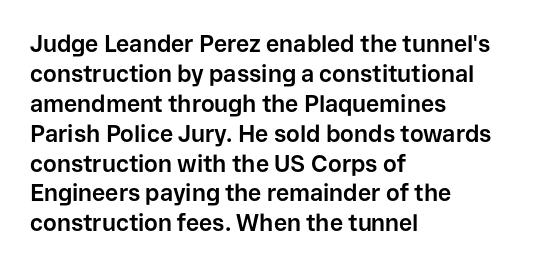
Designer's note — italics off, roman on. Clear beneath every line of the passage. Set as a true bold cut, around the 700 mark. How would I describe the line gaps? Plain and ordinary.
